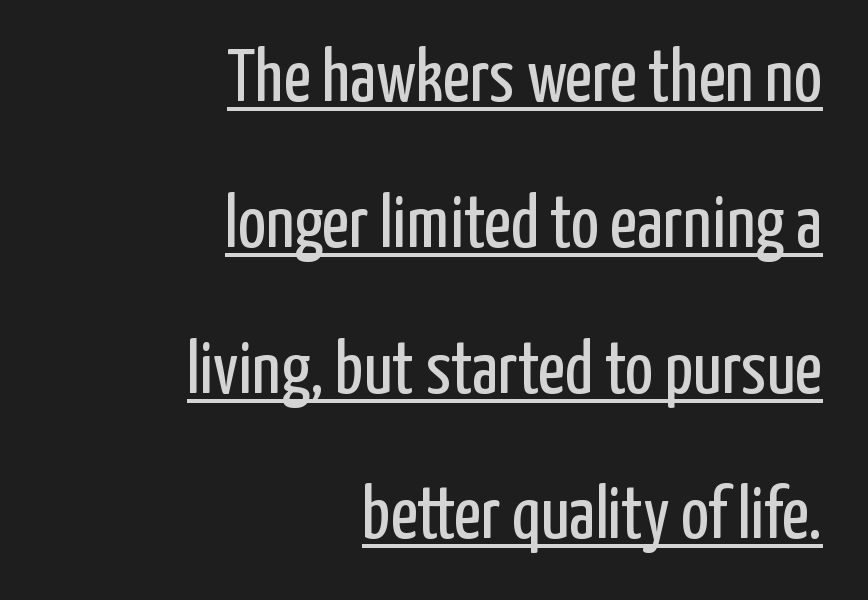
The image shows 74 px regular-weight, condensed sans-serif type, upright; set right-aligned, loose line spacing (1.97x), normal letter spacing, underlined; low stroke contrast and a medium x-height.
